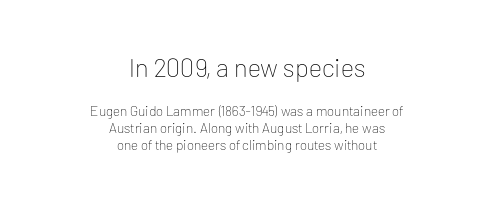
{"italic": "no", "bold": "no", "underline": "no", "align": "center", "line_spacing_ratio": 1.18, "letter_spacing": "normal", "letter_spacing_em": 0.0, "larger_block": "first", "size_ratio": 1.86, "glyph_px": 26}
